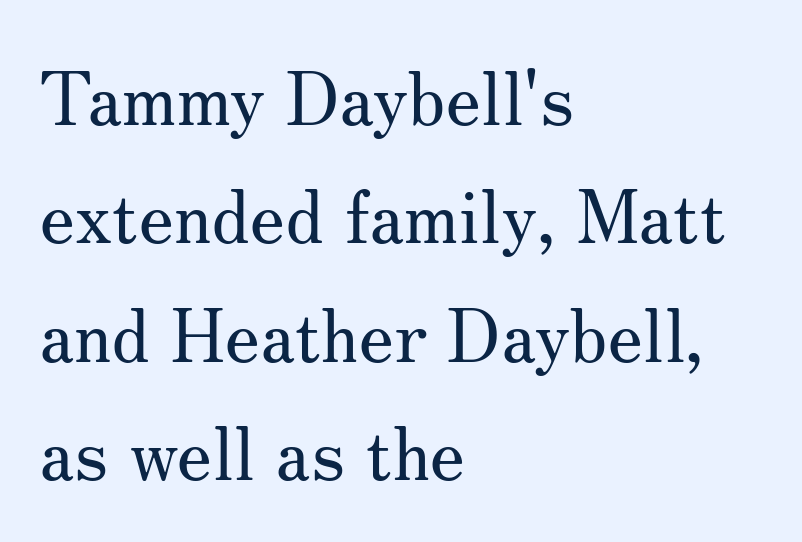
Leftover space on each line is placed entirely after the last word. The letterforms sit shoulder to shoulder at normal distance. Leading: standard. Old-style or modern, the face here clearly has serifs. The typesetting does not lean heavy: it is not bold.
